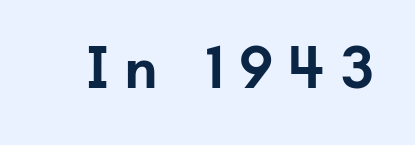
Rule under the text: the space is simply empty. Are there feet on the stems? There aren't — it's a sans. The characters look somewhat weighty, a semibold short of true bold. This sample has the flowing, uneven cadence of proportional lettering. Here the glyphs are tracked loosely, breaking word shapes into spaced letters. The specimen reads as upright at a glance.
